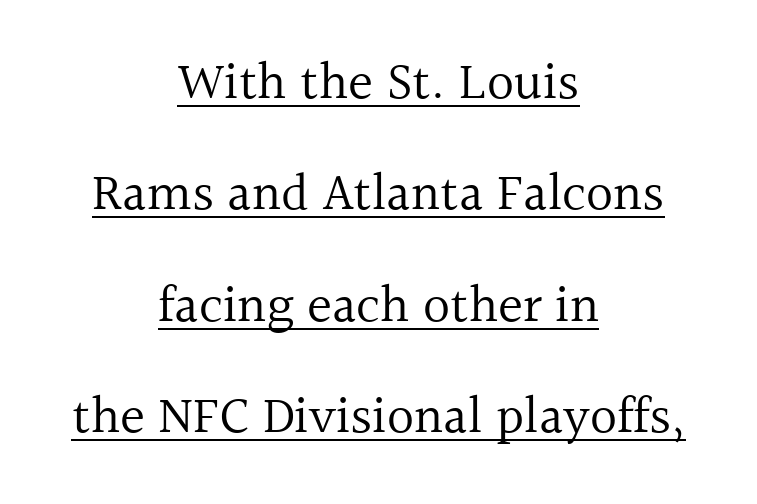
A typesetter would call this zero additional tracking. No italicization has been applied; the sample stays upright. Weight class: somewhere from thin through regular. Do the characters align in a grid? No, the font is proportional. Note: serifs present on the glyphs.
